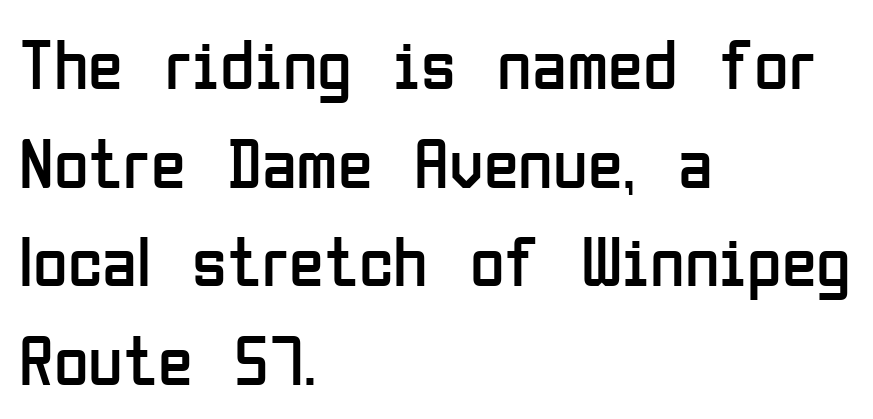
You could call the tracking neutral — neither tight nor loose. The glyphs in this specimen are sans serif. This is the regular roman posture of the typeface. Only glyphs here, with clear space below each row. Left-aligned paragraph, ragged on the right.
